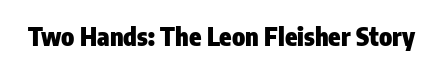
The image shows 25 px bold type, upright; set normal letter spacing, not underlined.
